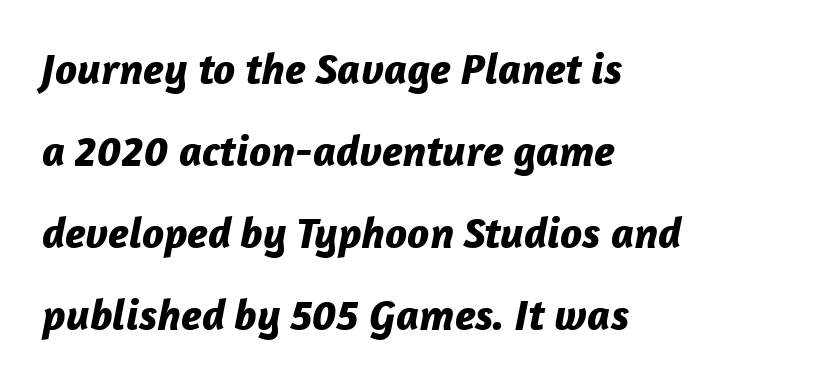
{"italic": "yes", "lean": "right", "slant_degrees": 12, "bold": "yes", "weight": "bold", "width": "normal", "stroke_contrast": "low", "x_height": "medium", "monospaced": "no", "underline": "no", "align": "left", "line_spacing_ratio": 1.86, "letter_spacing": "normal", "letter_spacing_em": 0.0, "glyph_px": 44}
